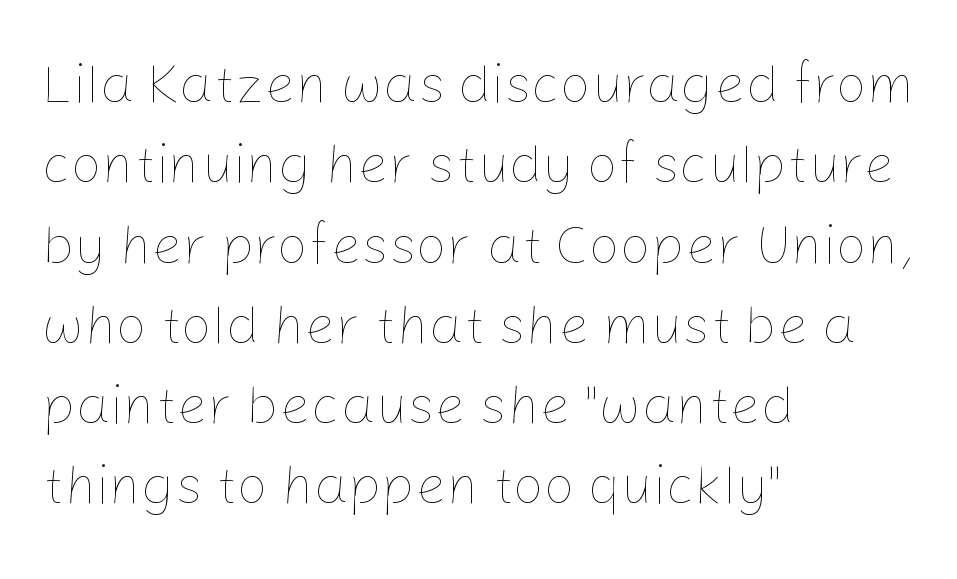
The lines are quadded left. Note the varied advance widths — an 'i' is clearly narrower than an 'm'. Words float on clear page, feet unadorned. Each word holds together tightly as a unit, with standard inter-letter gaps. Quick note: not italic, upright. The line-height multiplier appears to be the usual default.
